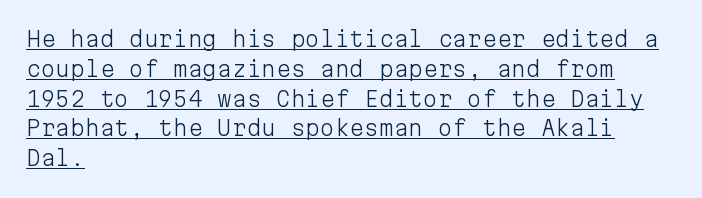
Q: Is the text bold? A: No.
Q: Is the text italic (slanted)? A: No, it is upright.
Q: Is the text underlined? A: Yes.
Q: How is the paragraph aligned? A: Left-aligned.
Q: Is the spacing between letters normal or unusually wide? A: Normal.
Q: Is the spacing between lines tight, normal or loose? A: Normal.
